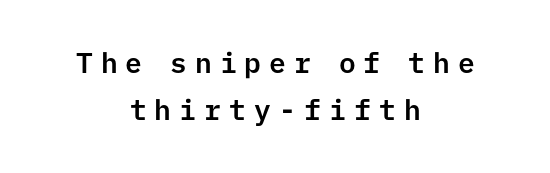
The image shows 28 px sans-serif type, upright, monospaced; set centered, normal line spacing (1.69x), unusually wide letter spacing (+0.29 em), not underlined; low stroke contrast and a medium x-height.
